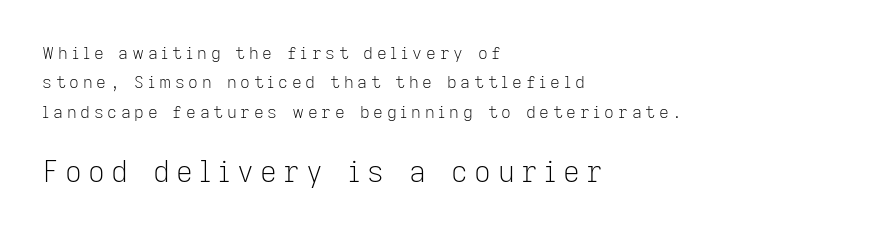
Q: Is the text bold? A: No.
Q: Is the text italic (slanted)? A: No, it is upright.
Q: Is the typeface a serif or a sans-serif typeface? A: Sans-serif.
Q: Is the text underlined? A: No.
Q: How is the paragraph aligned? A: Left-aligned.
Q: Is the spacing between letters normal or unusually wide? A: Unusually wide.
Q: Which block of text is set in a larger size, the first (top) or the second (bottom)? A: The second (bottom) one.
Q: Width (condensed, normal, or wide)? A: Normal.
Q: Stroke contrast? A: Low.
Q: x-height? A: Medium.
Q: Monospaced? A: No.
